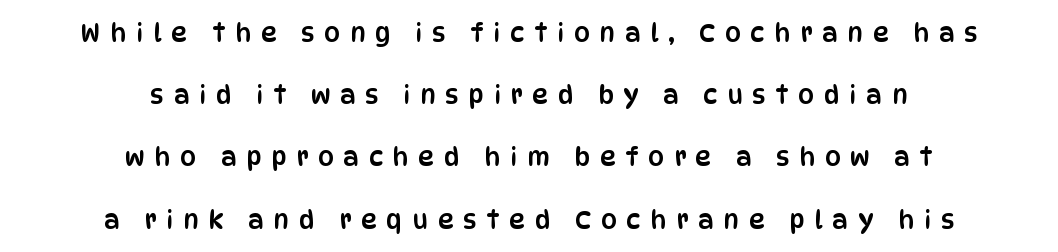
The lettering stays uniformly vertical, giving the passage a roman look. The leading is generous, giving the passage an open texture. Clear beneath every line of the passage. Short note: letters widely spaced.
